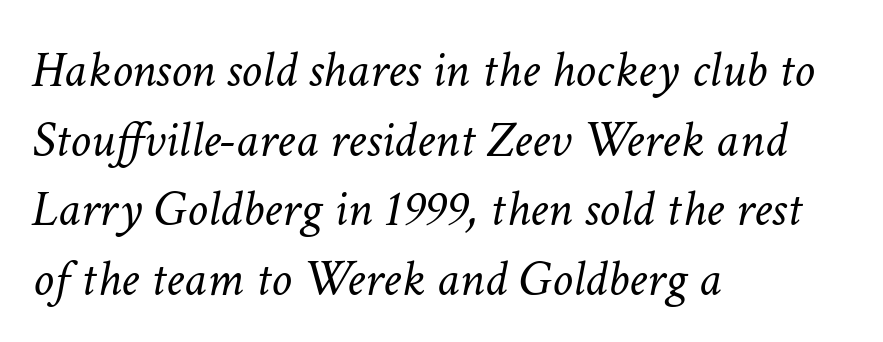
Q: Is the text bold? A: No.
Q: Is the text italic (slanted)? A: Yes, it leans right by about 11 degrees.
Q: Is the text underlined? A: No.
Q: How is the paragraph aligned? A: Left-aligned.
Q: Is the spacing between letters normal or unusually wide? A: Normal.
Q: Is the spacing between lines tight, normal or loose? A: Normal.
Q: Width (condensed, normal, or wide)? A: Normal.
Q: Stroke contrast? A: Low.
Q: x-height? A: Medium.
Q: Monospaced? A: No.
